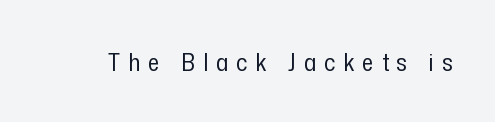
{"italic": "no", "bold": "no", "underline": "no", "letter_spacing": "wide", "letter_spacing_em": 0.32, "glyph_px": 25}
